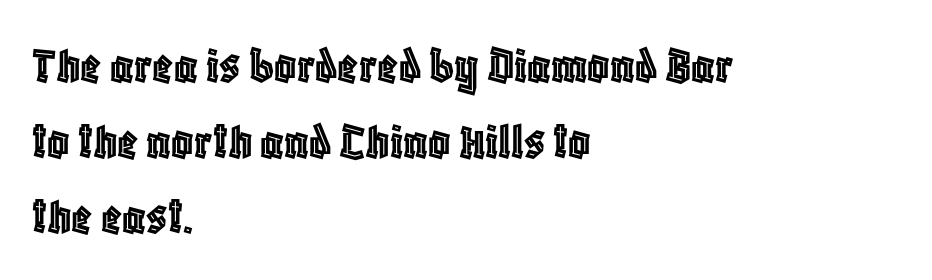
{"italic": "no", "width": "condensed", "x_height": "large", "monospaced": "no", "underline": "no", "align": "left", "line_spacing": "normal", "line_spacing_ratio": 1.4, "letter_spacing": "normal", "letter_spacing_em": 0.0, "glyph_px": 54}
